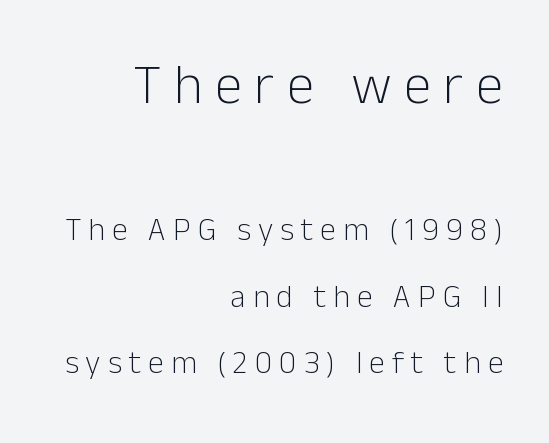
Note: larger setting up top, smaller setting below. Horizontally, the lines are justified to the trailing edge only. Notice how the stems are strictly vertical — no italics here. Rule under the text: the space is simply empty. The characters are drawn with everyday or finer stroke widths.
